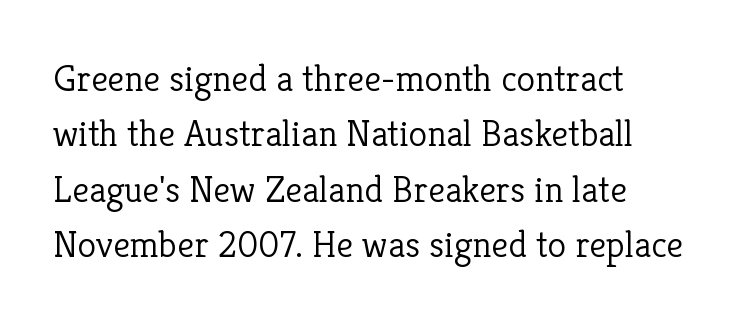
The image shows 38 px light serif type, upright; set left-aligned, normal line spacing (1.46x), normal letter spacing, not underlined; low stroke contrast and a medium x-height.
